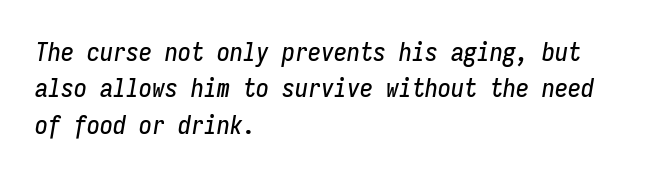
The image shows 26 px text type, italic (leaning right); set left-aligned, normal line spacing (1.4x), normal letter spacing, not underlined.
